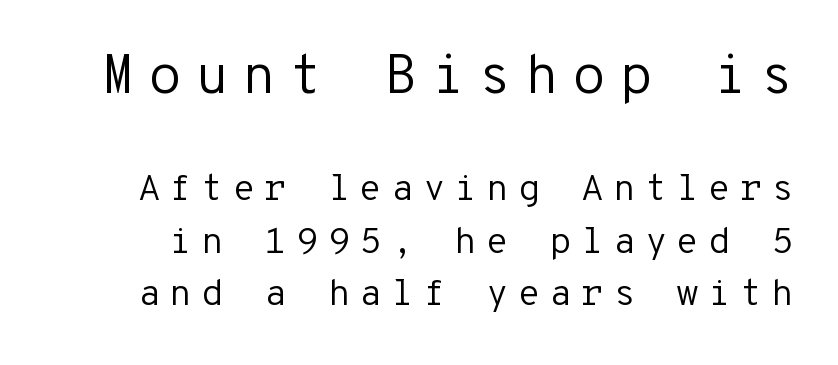
Q: Is the text bold? A: No.
Q: Is the text italic (slanted)? A: No, it is upright.
Q: Is the typeface a serif or a sans-serif typeface? A: Sans-serif.
Q: Is the text underlined? A: No.
Q: Is the spacing between letters normal or unusually wide? A: Unusually wide.
Q: Is the spacing between lines tight, normal or loose? A: Normal.
Q: Which block of text is set in a larger size, the first (top) or the second (bottom)? A: The first (top) one.
Q: Width (condensed, normal, or wide)? A: Normal.
Q: Stroke contrast? A: Low.
Q: x-height? A: Medium.
Q: Monospaced? A: Yes.
